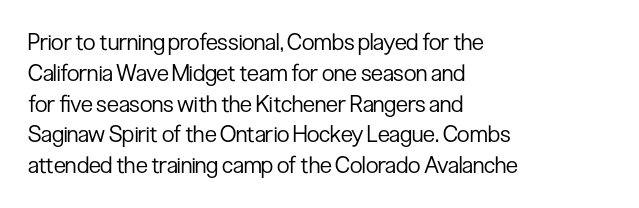
Q: Is the text bold? A: No.
Q: Is the text italic (slanted)? A: No, it is upright.
Q: Is the text underlined? A: No.
Q: How is the paragraph aligned? A: Left-aligned.
Q: Is the spacing between letters normal or unusually wide? A: Normal.
Q: Is the spacing between lines tight, normal or loose? A: Normal.
